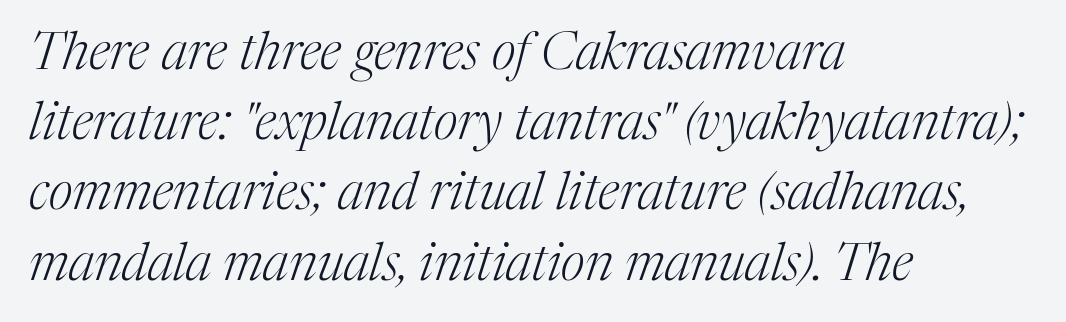
Quick note: interline space is typical. How are the letters spaced? Ordinarily, with no added tracking. Character widths vary here, with narrow letters taking less room than wide ones. Caption: multi-line text, flush left, ragged right. Look at the bottom of the vertical strokes: they flare into serifs here.
